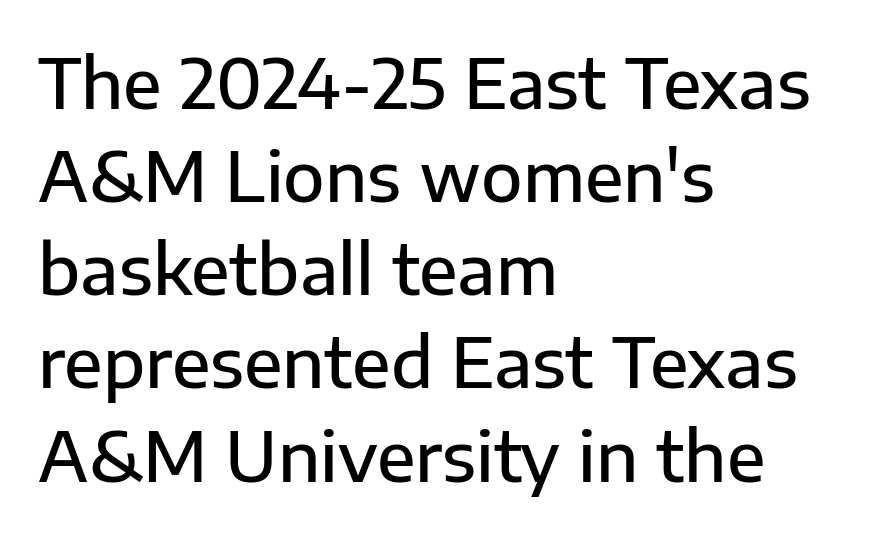
{"serif": "no", "italic": "no", "bold": "semi", "weight": "semibold", "width": "normal", "stroke_contrast": "low", "x_height": "medium", "monospaced": "no", "underline": "no", "align": "left", "line_spacing": "normal", "line_spacing_ratio": 1.37, "letter_spacing": "normal", "letter_spacing_em": 0.0, "glyph_px": 68}
